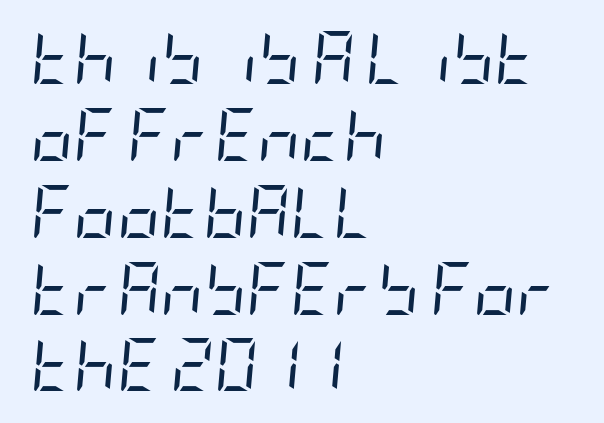
{"italic": "yes", "lean": "right", "slant_degrees": 5, "bold": "no", "weight": "regular", "width": "condensed", "stroke_contrast": "low", "x_height": "large", "underline": "no", "align": "left", "line_spacing": "normal", "line_spacing_ratio": 1.45, "letter_spacing": "normal", "letter_spacing_em": 0.0, "glyph_px": 53}
